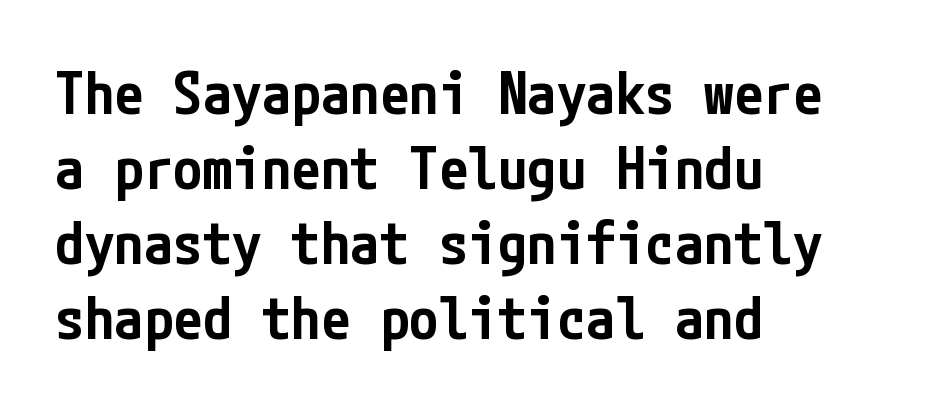
Q: Is the text bold? A: Semi-bold.
Q: Is the text italic (slanted)? A: No, it is upright.
Q: Is the typeface a serif or a sans-serif typeface? A: Sans-serif.
Q: Is the text underlined? A: No.
Q: How is the paragraph aligned? A: Left-aligned.
Q: Is the spacing between letters normal or unusually wide? A: Normal.
Q: Is the spacing between lines tight, normal or loose? A: Normal.
Q: Width (condensed, normal, or wide)? A: Condensed.
Q: Stroke contrast? A: Low.
Q: x-height? A: Medium.
